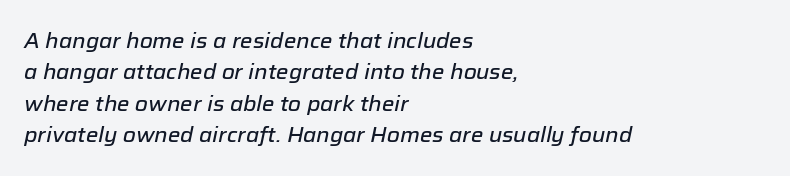
{"italic": "yes", "lean": "right", "slant_degrees": 12, "underline": "no", "align": "left", "line_spacing": "normal", "line_spacing_ratio": 1.49, "letter_spacing": "normal", "letter_spacing_em": 0.0, "glyph_px": 21}
